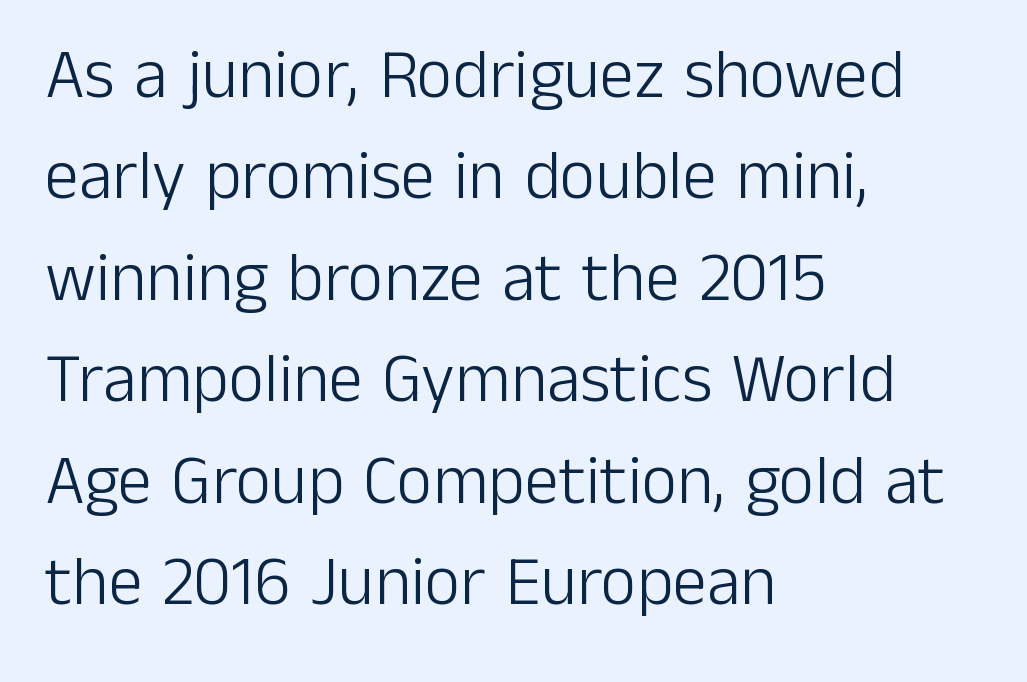
These lines sit exactly where default settings would place them. Plain, unruled lines of type. Between one letter and the next there's only the usual sliver of space. A student would call this left alignment; a typographer would say flush left, rag right. Does the lettering tilt? It doesn't — this is upright. The strokes carry an ordinary text weight at most.
